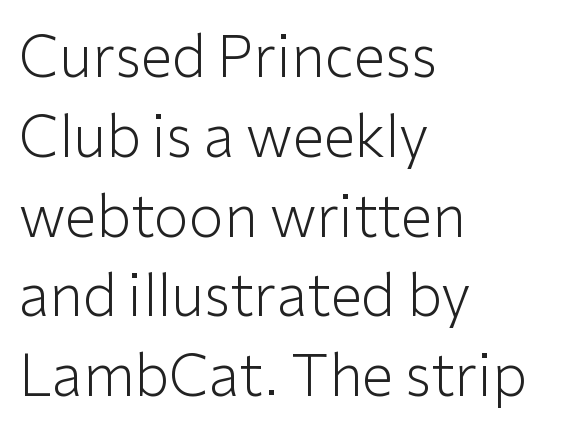
The image shows 57 px light sans-serif type, upright; set left-aligned, normal line spacing (1.4x), normal letter spacing, not underlined; low stroke contrast and a medium x-height.
